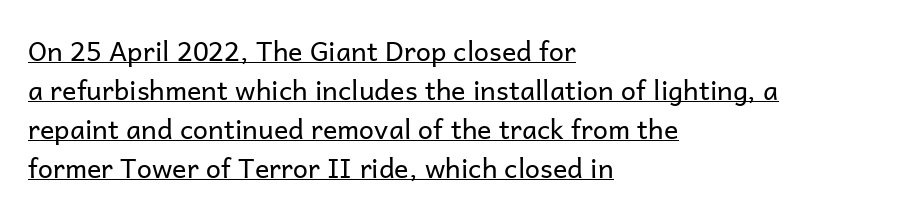
Q: Is the text bold? A: No.
Q: Is the text italic (slanted)? A: No, it is upright.
Q: Is the text underlined? A: Yes.
Q: How is the paragraph aligned? A: Left-aligned.
Q: Is the spacing between letters normal or unusually wide? A: Normal.
Q: Is the spacing between lines tight, normal or loose? A: Normal.
